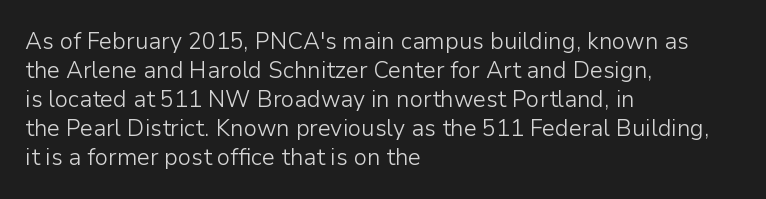
The image shows 23 px text type, upright; set left-aligned, normal line spacing (1.26x), normal letter spacing, not underlined.
